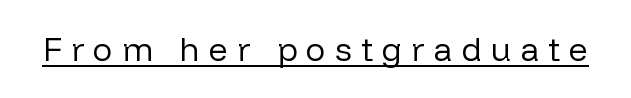
Q: Is the text bold? A: No.
Q: Is the text italic (slanted)? A: No, it is upright.
Q: Is the typeface a serif or a sans-serif typeface? A: Sans-serif.
Q: Is the text underlined? A: Yes.
Q: Is the spacing between letters normal or unusually wide? A: Unusually wide.
Q: Width (condensed, normal, or wide)? A: Normal.
Q: Stroke contrast? A: Low.
Q: x-height? A: Medium.
Q: Monospaced? A: No.
